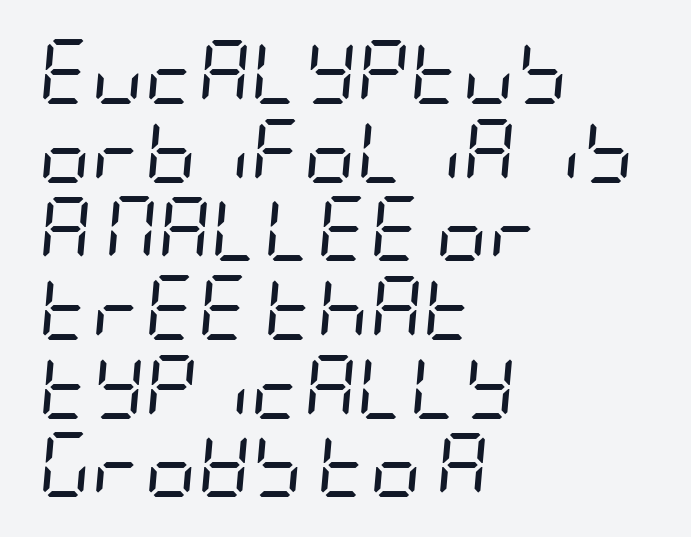
Would a proofreader flag this as italicized? Yes. The ragged edge is on the right, which tells us the setting is flush left. Unbolded letterforms with no extra heft. The zone under the glyphs is completely vacant.
